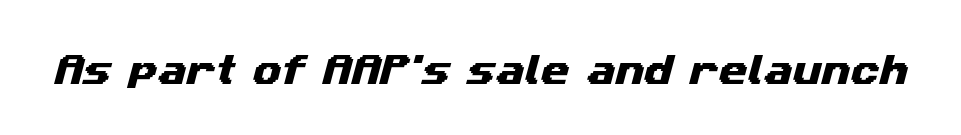
Glyph-to-glyph distance matches everyday printed text. A typesetter would call this proportional, since set widths differ per character. Is this a sans? Yes — the strokes have no serifs. A clean baseline with only descenders dipping below it.
